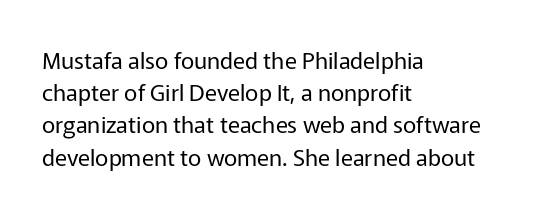
Q: Is the text bold? A: No.
Q: Is the text italic (slanted)? A: No, it is upright.
Q: Is the text underlined? A: No.
Q: How is the paragraph aligned? A: Left-aligned.
Q: Is the spacing between letters normal or unusually wide? A: Normal.
Q: Is the spacing between lines tight, normal or loose? A: Normal.
